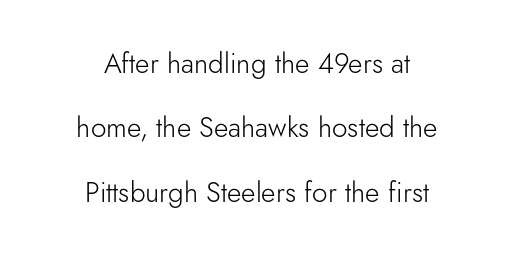
Q: Is the text bold? A: No.
Q: Is the text italic (slanted)? A: No, it is upright.
Q: Is the typeface a serif or a sans-serif typeface? A: Sans-serif.
Q: Is the text underlined? A: No.
Q: How is the paragraph aligned? A: Centered.
Q: Is the spacing between letters normal or unusually wide? A: Normal.
Q: Is the spacing between lines tight, normal or loose? A: Loose.
Q: Width (condensed, normal, or wide)? A: Normal.
Q: Stroke contrast? A: Low.
Q: x-height? A: Small.
Q: Monospaced? A: No.
